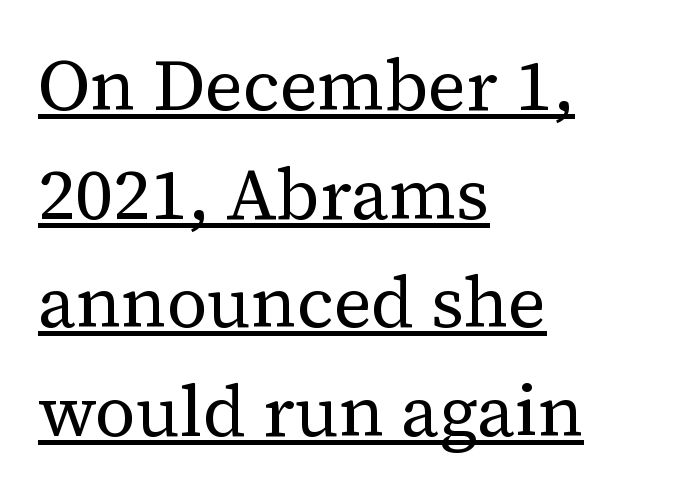
Q: Is the text bold? A: No.
Q: Is the text italic (slanted)? A: No, it is upright.
Q: Is the typeface a serif or a sans-serif typeface? A: Serif.
Q: Is the text underlined? A: Yes.
Q: How is the paragraph aligned? A: Left-aligned.
Q: Is the spacing between letters normal or unusually wide? A: Normal.
Q: Is the spacing between lines tight, normal or loose? A: Normal.
Q: Width (condensed, normal, or wide)? A: Normal.
Q: Stroke contrast? A: Medium.
Q: x-height? A: Medium.
Q: Monospaced? A: No.
